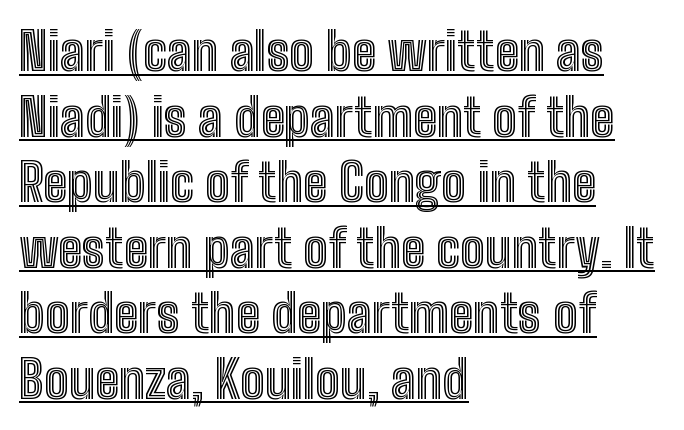
{"italic": "no", "width": "condensed", "x_height": "medium", "monospaced": "no", "underline": "yes", "align": "left", "line_spacing": "normal", "line_spacing_ratio": 1.26, "letter_spacing": "normal", "letter_spacing_em": 0.0, "glyph_px": 52}
